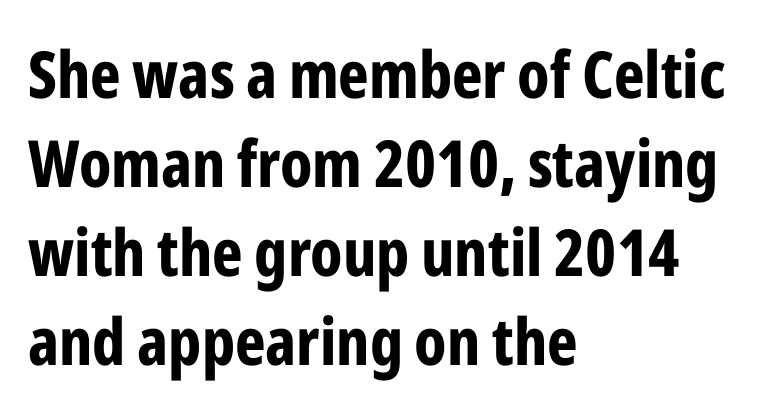
Q: Is the text bold? A: Yes.
Q: Is the text italic (slanted)? A: No, it is upright.
Q: Is the typeface a serif or a sans-serif typeface? A: Sans-serif.
Q: Is the text underlined? A: No.
Q: How is the paragraph aligned? A: Left-aligned.
Q: Is the spacing between letters normal or unusually wide? A: Normal.
Q: Is the spacing between lines tight, normal or loose? A: Normal.
Q: Width (condensed, normal, or wide)? A: Condensed.
Q: Stroke contrast? A: Low.
Q: x-height? A: Medium.
Q: Monospaced? A: No.
